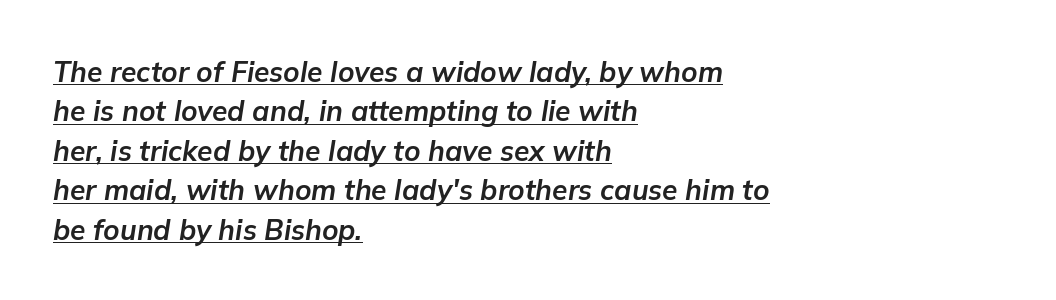
{"italic": "yes", "lean": "right", "slant_degrees": 9, "bold": "yes", "weight": "bold", "width": "normal", "stroke_contrast": "low", "x_height": "medium", "monospaced": "no", "underline": "yes", "align": "left", "line_spacing": "normal", "line_spacing_ratio": 1.41, "letter_spacing": "normal", "letter_spacing_em": 0.0, "glyph_px": 28}
